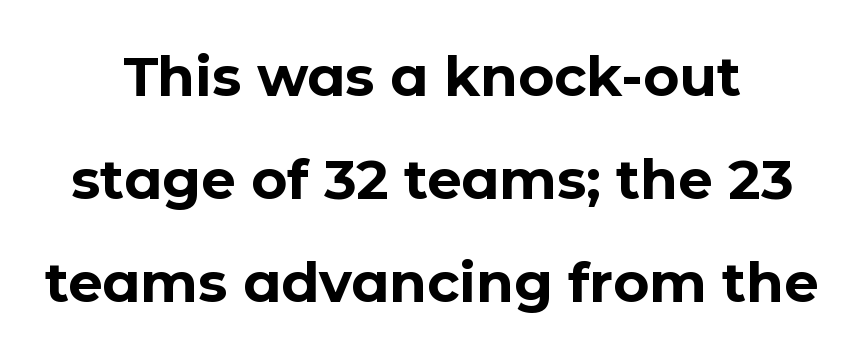
The image shows 55 px bold sans-serif type, upright; set centered, line spacing 1.87x, normal letter spacing, not underlined; low stroke contrast and a medium x-height.
